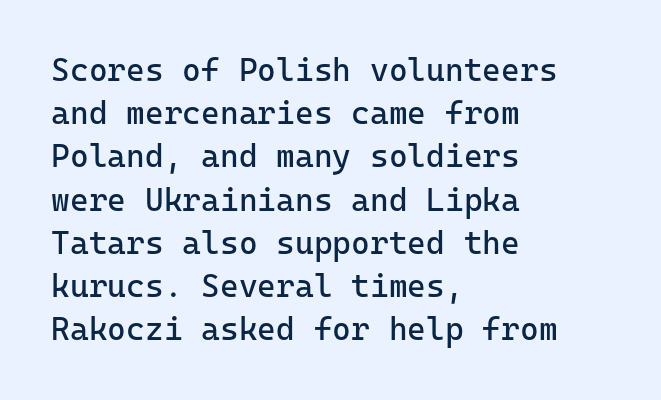
Q: Is the text bold? A: No.
Q: Is the text italic (slanted)? A: No, it is upright.
Q: Is the typeface a serif or a sans-serif typeface? A: Sans-serif.
Q: Is the text underlined? A: No.
Q: How is the paragraph aligned? A: Left-aligned.
Q: Is the spacing between letters normal or unusually wide? A: Normal.
Q: Is the spacing between lines tight, normal or loose? A: Normal.
Q: Width (condensed, normal, or wide)? A: Normal.
Q: Stroke contrast? A: Low.
Q: x-height? A: Medium.
Q: Monospaced? A: Yes.
